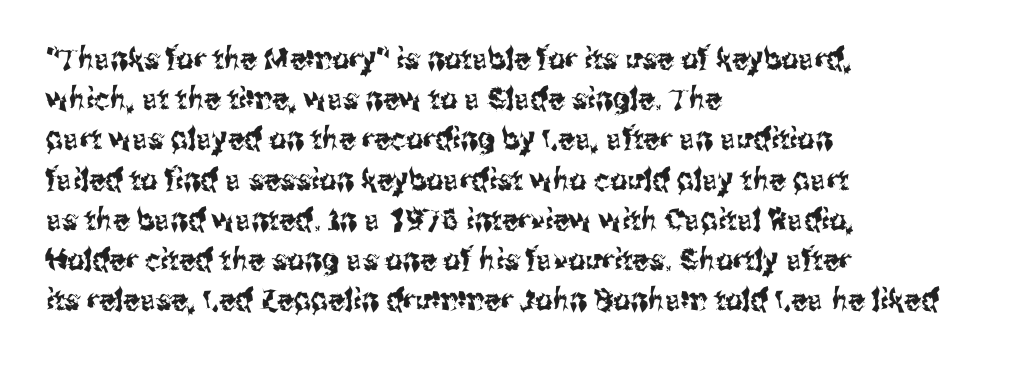
The compositor pushed each line to the left boundary. The letters stand straight up with perfectly vertical stems. This sample uses a sans-serif face. Default kerning and tracking; the words read as compact shapes. Anything drawn beneath the words? Only blank space. This sample has the flowing, uneven cadence of proportional lettering.
